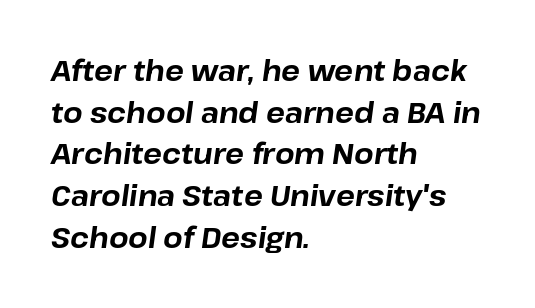
{"italic": "yes", "lean": "right", "slant_degrees": 8, "bold": "yes", "weight": "bold", "width": "normal", "stroke_contrast": "low", "x_height": "medium", "monospaced": "no", "underline": "no", "align": "left", "line_spacing": "normal", "line_spacing_ratio": 1.49, "letter_spacing": "normal", "letter_spacing_em": 0.0, "glyph_px": 28}
